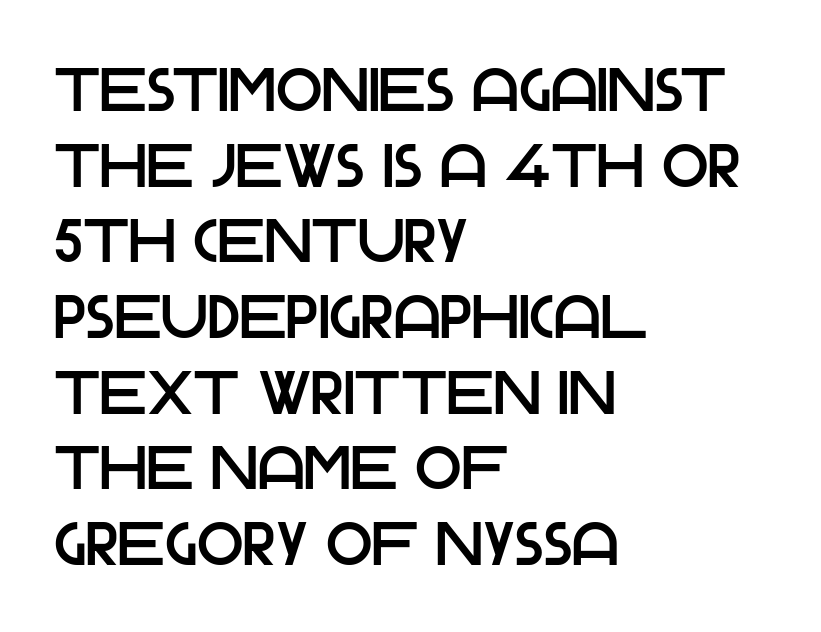
Q: Is the text italic (slanted)? A: No, it is upright.
Q: Is the typeface a serif or a sans-serif typeface? A: Sans-serif.
Q: Is the text underlined? A: No.
Q: How is the paragraph aligned? A: Left-aligned.
Q: Is the spacing between letters normal or unusually wide? A: Normal.
Q: Width (condensed, normal, or wide)? A: Normal.
Q: Stroke contrast? A: Low.
Q: x-height? A: Large.
Q: Monospaced? A: No.
